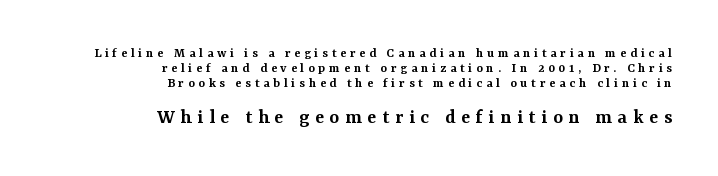
The image shows 21 px text type, upright; set right-aligned, tight line spacing (1.06x), unusually wide letter spacing (+0.27 em), not underlined; the second (bottom) block is 1.5x larger.
